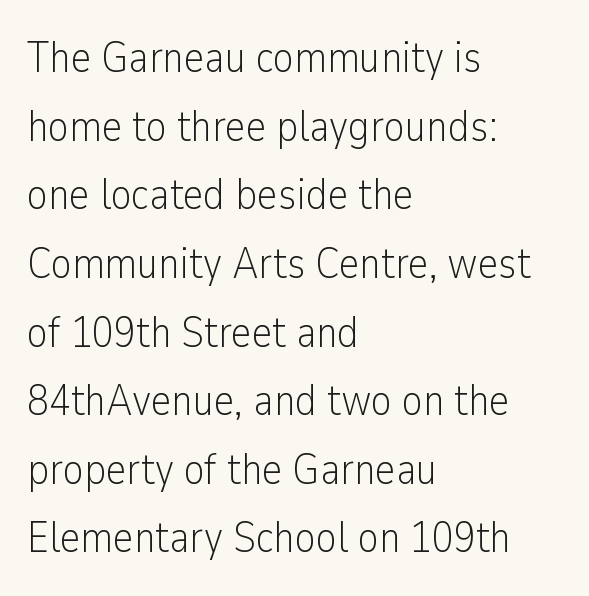
The image shows 44 px light, condensed sans-serif type, upright; set left-aligned, normal line spacing (1.56x), normal letter spacing, not underlined; low stroke contrast and a medium x-height.
